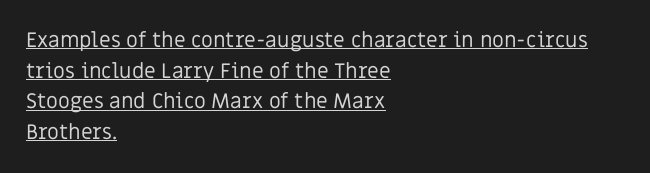
The image shows 21 px text type, upright; set left-aligned, normal line spacing (1.46x), normal letter spacing, underlined.
